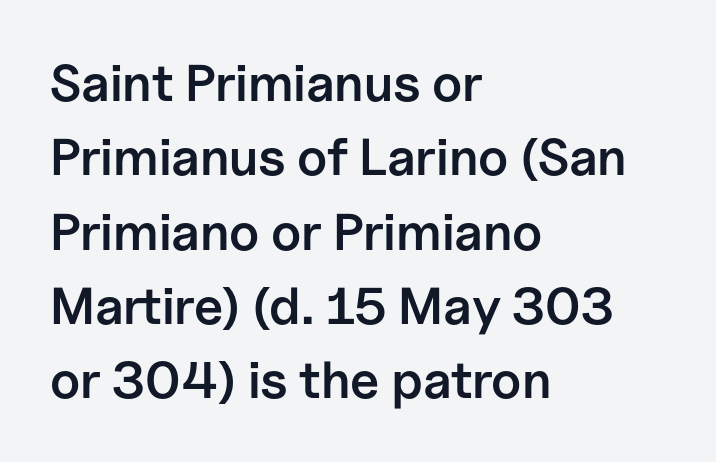
Q: Is the text bold? A: Semi-bold.
Q: Is the text italic (slanted)? A: No, it is upright.
Q: Is the typeface a serif or a sans-serif typeface? A: Sans-serif.
Q: Is the text underlined? A: No.
Q: How is the paragraph aligned? A: Left-aligned.
Q: Is the spacing between letters normal or unusually wide? A: Normal.
Q: Is the spacing between lines tight, normal or loose? A: Normal.
Q: Width (condensed, normal, or wide)? A: Normal.
Q: Stroke contrast? A: Low.
Q: x-height? A: Medium.
Q: Monospaced? A: No.
